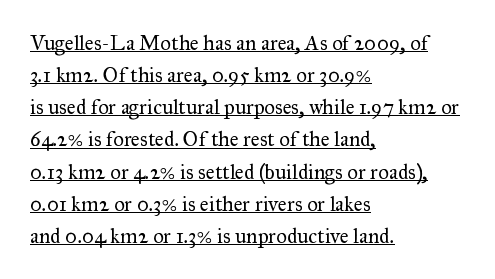
The image shows 21 px text type, upright; set left-aligned, normal line spacing (1.53x), normal letter spacing, underlined.
